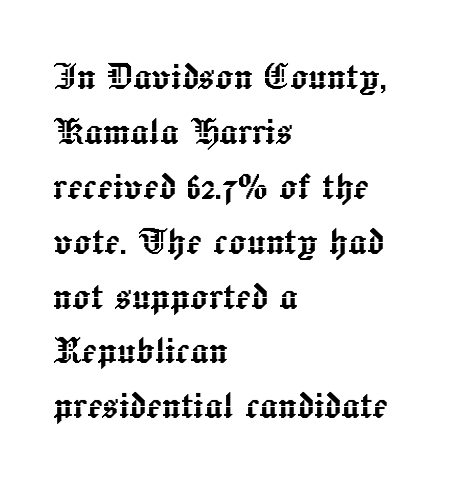
Q: Is the text italic (slanted)? A: No, it is upright.
Q: Is the text underlined? A: No.
Q: How is the paragraph aligned? A: Left-aligned.
Q: Is the spacing between letters normal or unusually wide? A: Normal.
Q: Width (condensed, normal, or wide)? A: Normal.
Q: x-height? A: Medium.
Q: Monospaced? A: No.
